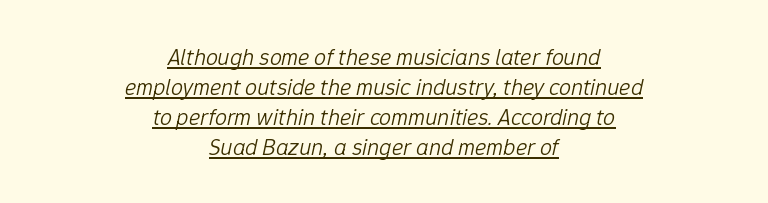
Q: Is the text bold? A: No.
Q: Is the text italic (slanted)? A: Yes, it leans right by about 12 degrees.
Q: Is the text underlined? A: Yes.
Q: How is the paragraph aligned? A: Centered.
Q: Is the spacing between letters normal or unusually wide? A: Normal.
Q: Is the spacing between lines tight, normal or loose? A: Normal.
